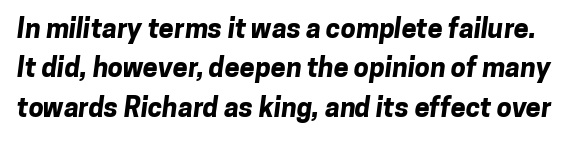
Words appear dense and cohesive because spacing is normal. The typesetting leans heavy: a genuine bold. Is there much room between lines? A standard amount, neither cramped nor airy. Letters rest on an invisible, unmarked baseline.
